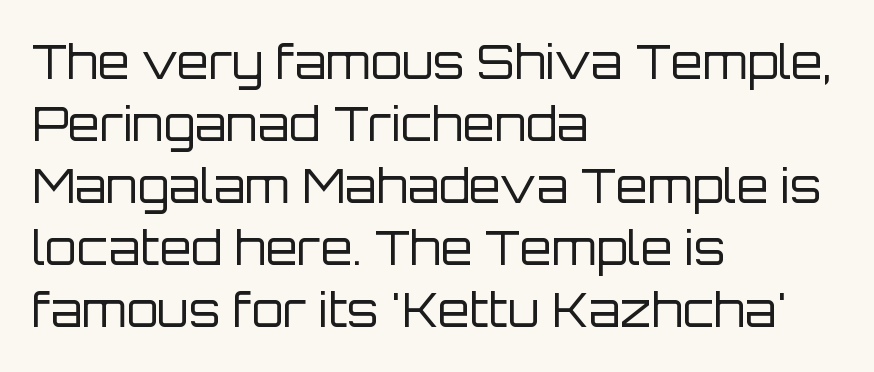
The image shows 46 px regular-weight sans-serif type, upright; set left-aligned, normal line spacing (1.35x), normal letter spacing, not underlined; low stroke contrast and a large x-height.
